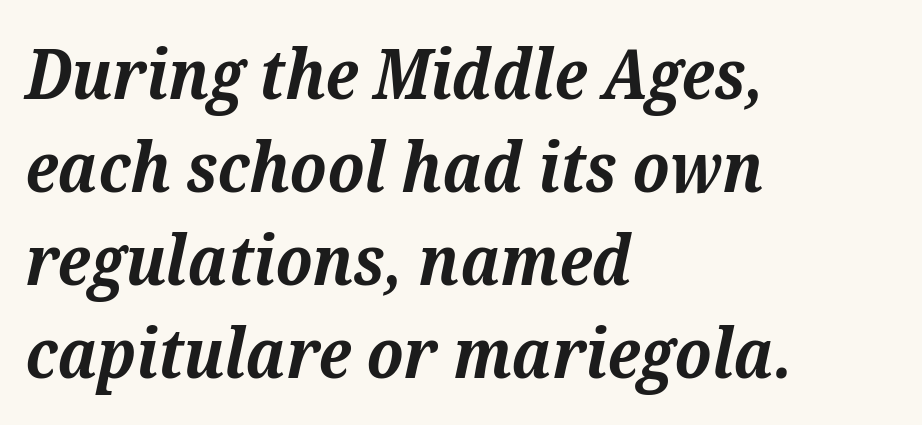
{"serif": "yes", "italic": "yes", "lean": "right", "slant_degrees": 12, "bold": "yes", "weight": "bold", "width": "normal", "stroke_contrast": "medium", "x_height": "medium", "monospaced": "no", "underline": "no", "align": "left", "line_spacing": "normal", "line_spacing_ratio": 1.35, "letter_spacing": "normal", "letter_spacing_em": 0.0, "glyph_px": 69}
